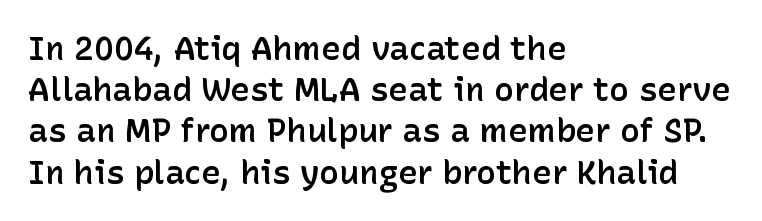
Alignment: flush left. The rows are spaced the way most documents space them. You can tell from the bare stems that sans-serif type was used. Is there any slant? The stems are plumb. The glyphs have the mass of a demibold cut, below bold.
